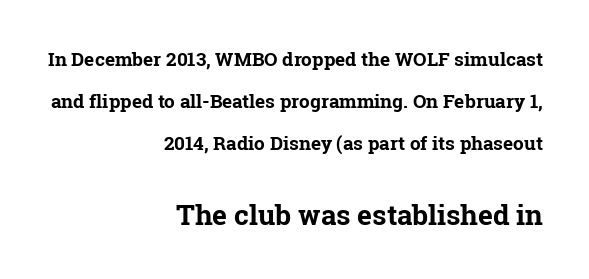
The image shows 28 px bold serif type, upright; set right-aligned, loose line spacing (2.22x), normal letter spacing, not underlined; the second (bottom) block is 1.47x larger; low stroke contrast and a medium x-height.
